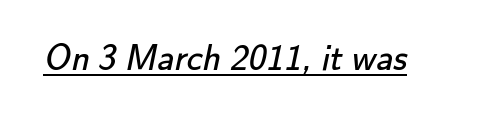
Inter-character spacing is left at the font's built-in metrics. This is not heavy type; no bold has been used. Stroke terminals: plain, sans-serif. Note the varied advance widths — an 'i' is clearly narrower than an 'm'. Has an underline been added? It has.
